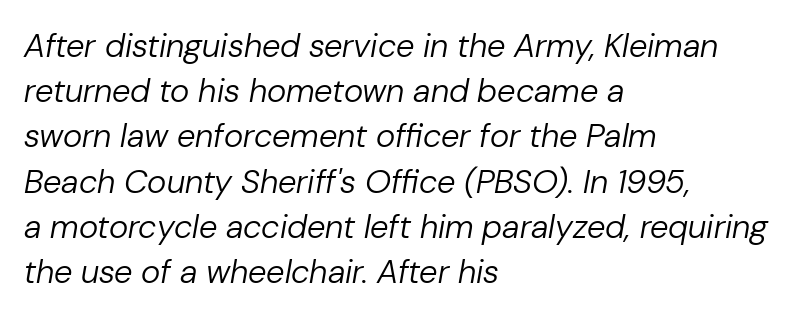
Q: Is the text bold? A: No.
Q: Is the text italic (slanted)? A: Yes, it leans right by about 10 degrees.
Q: Is the text underlined? A: No.
Q: How is the paragraph aligned? A: Left-aligned.
Q: Is the spacing between letters normal or unusually wide? A: Normal.
Q: Is the spacing between lines tight, normal or loose? A: Normal.
Q: Width (condensed, normal, or wide)? A: Normal.
Q: Stroke contrast? A: Low.
Q: x-height? A: Medium.
Q: Monospaced? A: No.
